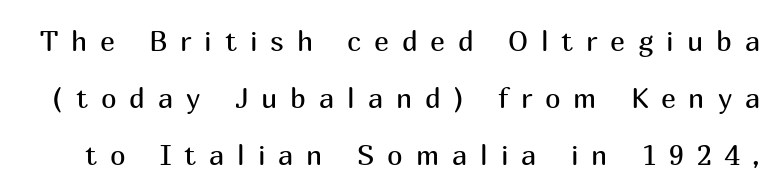
Q: Is the text bold? A: No.
Q: Is the text italic (slanted)? A: No, it is upright.
Q: Is the typeface a serif or a sans-serif typeface? A: Sans-serif.
Q: Is the text underlined? A: No.
Q: Is the spacing between letters normal or unusually wide? A: Unusually wide.
Q: Is the spacing between lines tight, normal or loose? A: Loose.
Q: Width (condensed, normal, or wide)? A: Normal.
Q: Stroke contrast? A: Medium.
Q: x-height? A: Medium.
Q: Monospaced? A: No.
